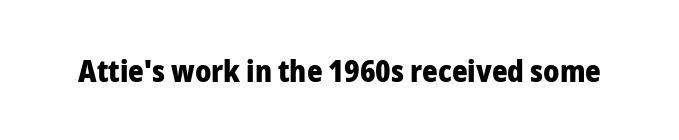
Q: Is the text bold? A: Yes.
Q: Is the text italic (slanted)? A: No, it is upright.
Q: Is the typeface a serif or a sans-serif typeface? A: Sans-serif.
Q: Is the text underlined? A: No.
Q: Is the spacing between letters normal or unusually wide? A: Normal.
Q: Width (condensed, normal, or wide)? A: Normal.
Q: Stroke contrast? A: Low.
Q: x-height? A: Medium.
Q: Monospaced? A: No.
